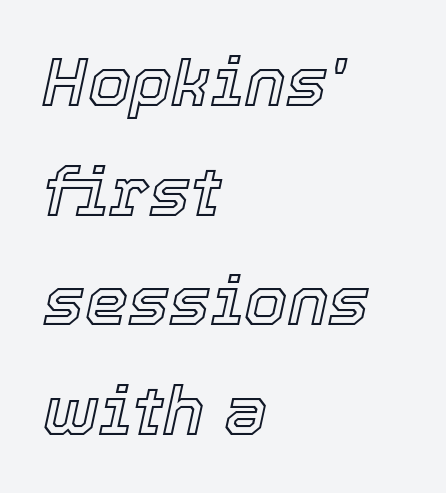
The image shows 69 px text type, italic (leaning right); set left-aligned, normal line spacing (1.59x), normal letter spacing, not underlined; a medium x-height.
